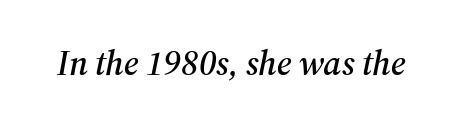
{"serif": "yes", "italic": "yes", "lean": "right", "slant_degrees": 12, "width": "normal", "stroke_contrast": "medium", "x_height": "medium", "monospaced": "no", "underline": "no", "letter_spacing": "normal", "letter_spacing_em": 0.0, "glyph_px": 35}
